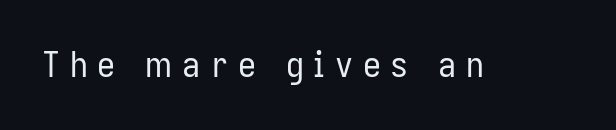
Q: Is the text bold? A: No.
Q: Is the text italic (slanted)? A: No, it is upright.
Q: Is the typeface a serif or a sans-serif typeface? A: Sans-serif.
Q: Is the text underlined? A: No.
Q: Is the spacing between letters normal or unusually wide? A: Unusually wide.
Q: Width (condensed, normal, or wide)? A: Condensed.
Q: Stroke contrast? A: Low.
Q: x-height? A: Medium.
Q: Monospaced? A: No.
